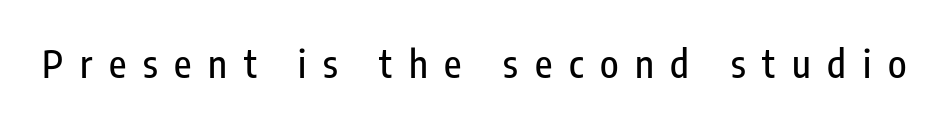
The lettering holds an erect, upright posture throughout. Words float on clear page, feet unadorned. The rendering inserts visible extra space after every character. This is sans-serif lettering, the kind often seen on screens and signage. The letters advance in unequal steps, a hallmark of proportional type.
